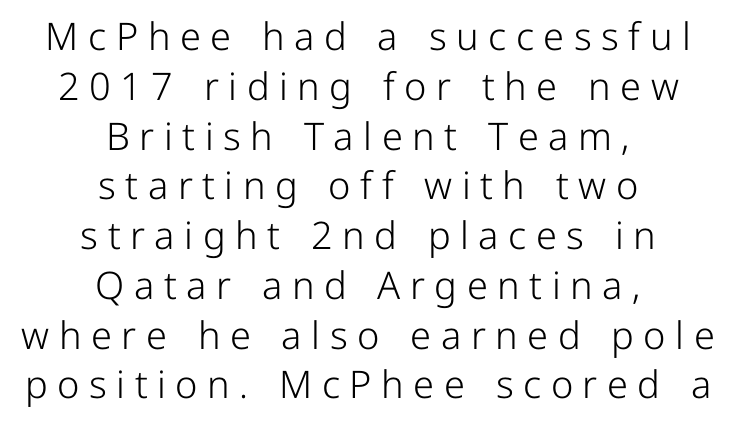
Q: Is the text bold? A: No.
Q: Is the text italic (slanted)? A: No, it is upright.
Q: Is the typeface a serif or a sans-serif typeface? A: Sans-serif.
Q: Is the text underlined? A: No.
Q: How is the paragraph aligned? A: Centered.
Q: Is the spacing between letters normal or unusually wide? A: Unusually wide.
Q: Is the spacing between lines tight, normal or loose? A: Normal.
Q: Width (condensed, normal, or wide)? A: Normal.
Q: Stroke contrast? A: Low.
Q: x-height? A: Medium.
Q: Monospaced? A: No.
